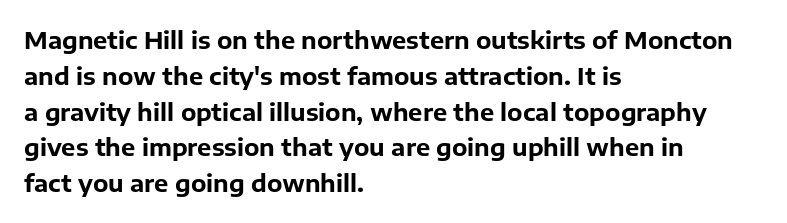
The image shows 24 px bold type, upright; set left-aligned, normal line spacing (1.49x), normal letter spacing, not underlined.
